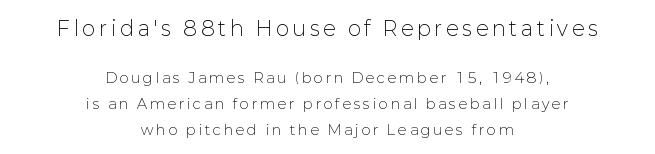
The image shows 20 px text type, upright; set centered, line spacing 1.85x, unusually wide letter spacing (+0.2 em), not underlined; the first (top) block is 1.43x larger.
